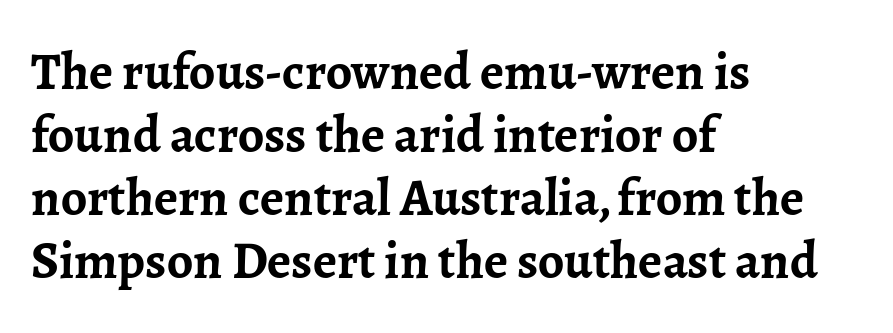
{"serif": "yes", "italic": "no", "bold": "yes", "weight": "semibold", "width": "normal", "stroke_contrast": "low", "x_height": "medium", "monospaced": "no", "underline": "no", "align": "left", "line_spacing_ratio": 1.21, "letter_spacing": "normal", "letter_spacing_em": 0.0, "glyph_px": 52}
